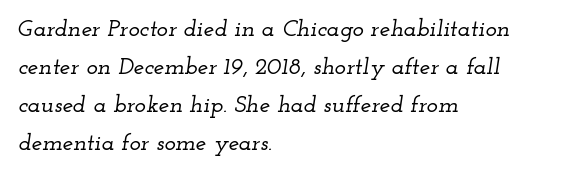
The image shows 24 px text type, italic (leaning right); set left-aligned, normal line spacing (1.59x), normal letter spacing, not underlined.
